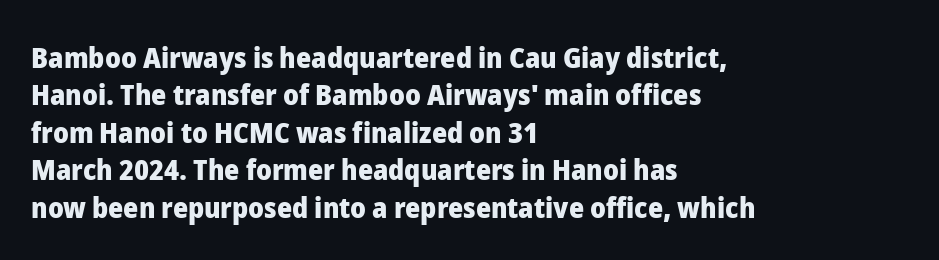
{"serif": "no", "italic": "no", "bold": "yes", "weight": "heavy", "width": "normal", "stroke_contrast": "low", "x_height": "medium", "monospaced": "no", "underline": "no", "align": "left", "line_spacing": "normal", "line_spacing_ratio": 1.29, "letter_spacing": "normal", "letter_spacing_em": 0.0, "glyph_px": 29}
